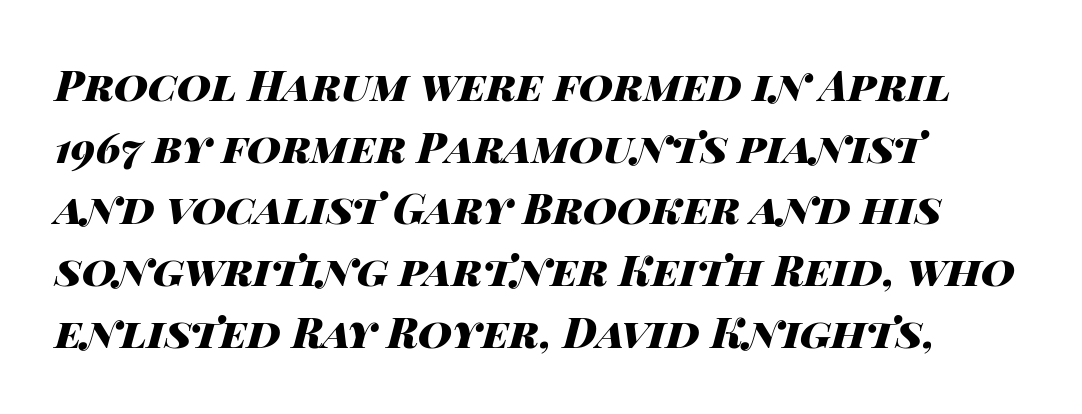
The image shows 42 px heavy, wide type, italic (leaning right); set left-aligned, normal line spacing (1.47x), normal letter spacing, not underlined; high stroke contrast and a large x-height.
